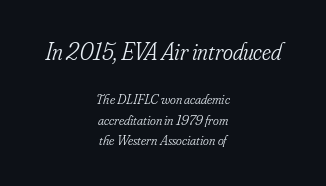
The image shows 24 px text type, italic (leaning right); set centered, normal line spacing (1.46x), normal letter spacing, not underlined; the first (top) block is 1.71x larger.
